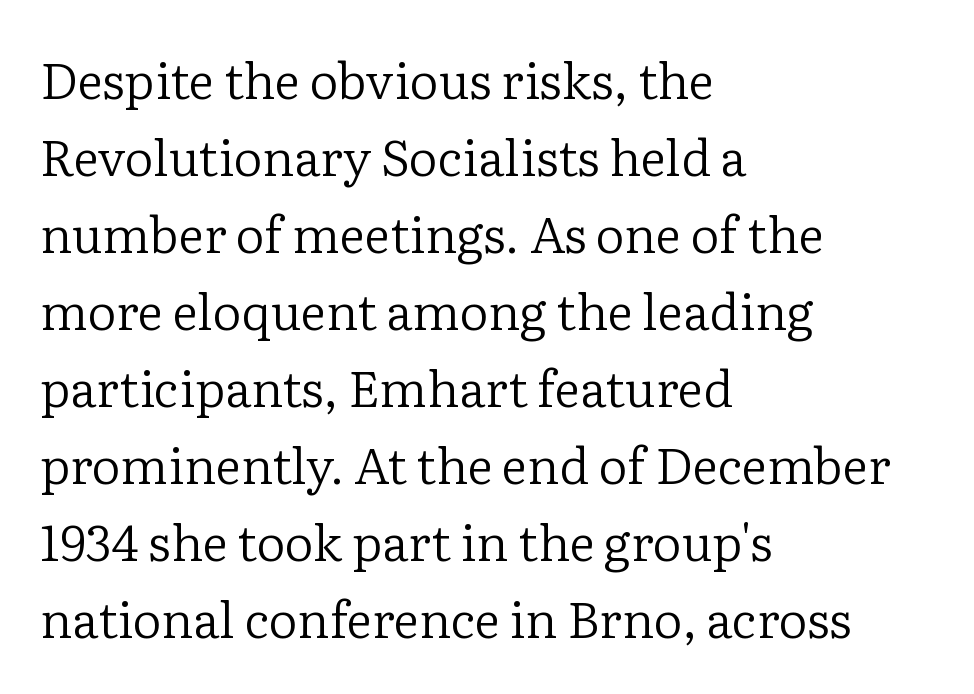
Small tapered or slab feet sit at the stroke ends, so this counts as serif. Casual observation: everything's shoved over to the left. In terms of posture, this sample is upright. Summary of weight: not heavy and not bold.
